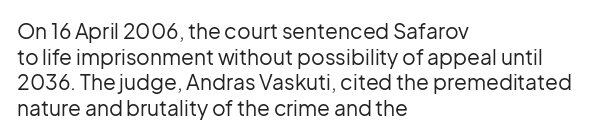
{"italic": "no", "bold": "no", "underline": "no", "align": "left", "line_spacing_ratio": 1.22, "letter_spacing": "normal", "letter_spacing_em": 0.0, "glyph_px": 21}
